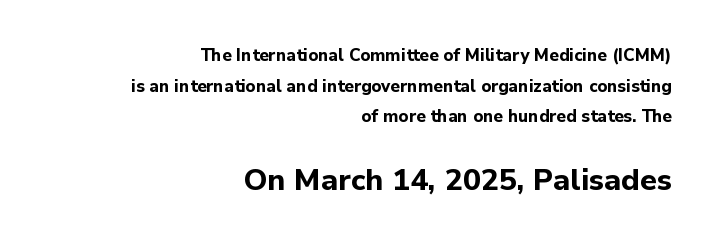
Q: Is the text bold? A: Yes.
Q: Is the text italic (slanted)? A: No, it is upright.
Q: Is the typeface a serif or a sans-serif typeface? A: Sans-serif.
Q: Is the text underlined? A: No.
Q: How is the paragraph aligned? A: Right-aligned.
Q: Is the spacing between letters normal or unusually wide? A: Normal.
Q: Which block of text is set in a larger size, the first (top) or the second (bottom)? A: The second (bottom) one.
Q: Width (condensed, normal, or wide)? A: Normal.
Q: Stroke contrast? A: Low.
Q: x-height? A: Medium.
Q: Monospaced? A: No.
